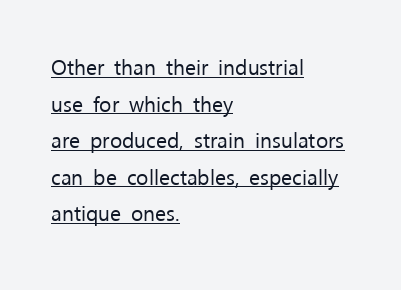
The image shows 21 px text type, upright; set left-aligned, line spacing 1.74x, normal letter spacing, underlined.
